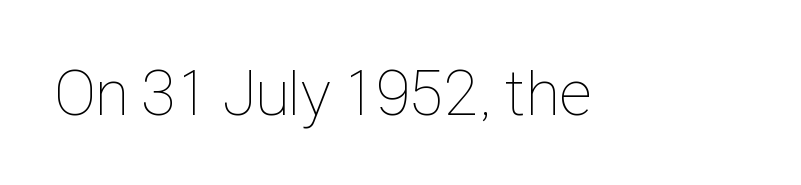
Q: Is the text bold? A: No.
Q: Is the text italic (slanted)? A: No, it is upright.
Q: Is the text underlined? A: No.
Q: Is the spacing between letters normal or unusually wide? A: Normal.
Q: Width (condensed, normal, or wide)? A: Condensed.
Q: Stroke contrast? A: Low.
Q: x-height? A: Medium.
Q: Monospaced? A: No.
